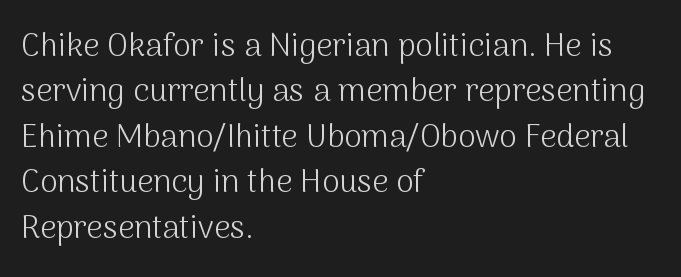
The image shows 32 px light sans-serif type, upright; set left-aligned, normal line spacing (1.42x), normal letter spacing, not underlined; medium stroke contrast and a medium x-height.
